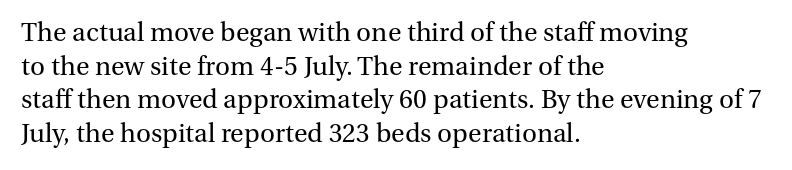
{"italic": "no", "bold": "no", "underline": "no", "align": "left", "line_spacing": "normal", "line_spacing_ratio": 1.29, "letter_spacing": "normal", "letter_spacing_em": 0.0, "glyph_px": 26}
